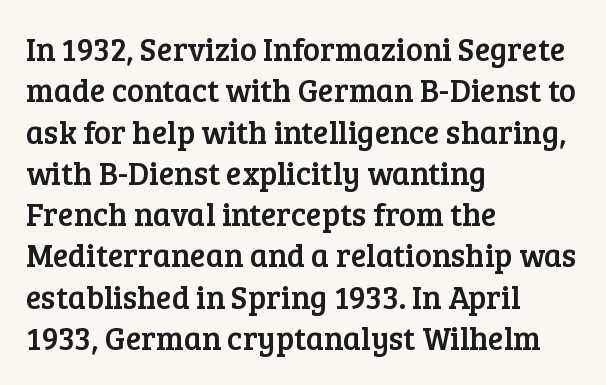
Q: Is the text italic (slanted)? A: No, it is upright.
Q: Is the typeface a serif or a sans-serif typeface? A: Serif.
Q: Is the text underlined? A: No.
Q: How is the paragraph aligned? A: Left-aligned.
Q: Is the spacing between letters normal or unusually wide? A: Normal.
Q: Is the spacing between lines tight, normal or loose? A: Normal.
Q: Width (condensed, normal, or wide)? A: Normal.
Q: Stroke contrast? A: Low.
Q: x-height? A: Medium.
Q: Monospaced? A: No.
